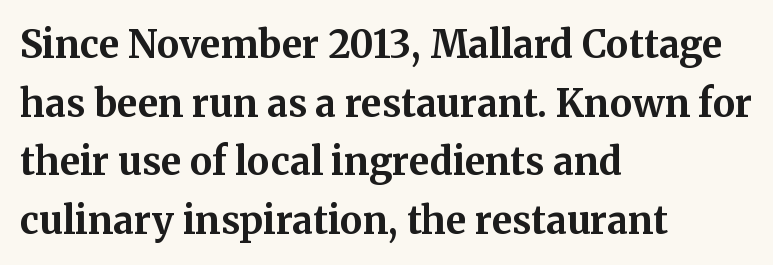
{"serif": "yes", "italic": "no", "bold": "yes", "weight": "bold", "width": "normal", "stroke_contrast": "medium", "x_height": "medium", "monospaced": "no", "underline": "no", "align": "left", "line_spacing": "normal", "line_spacing_ratio": 1.54, "letter_spacing": "normal", "letter_spacing_em": 0.0, "glyph_px": 38}
